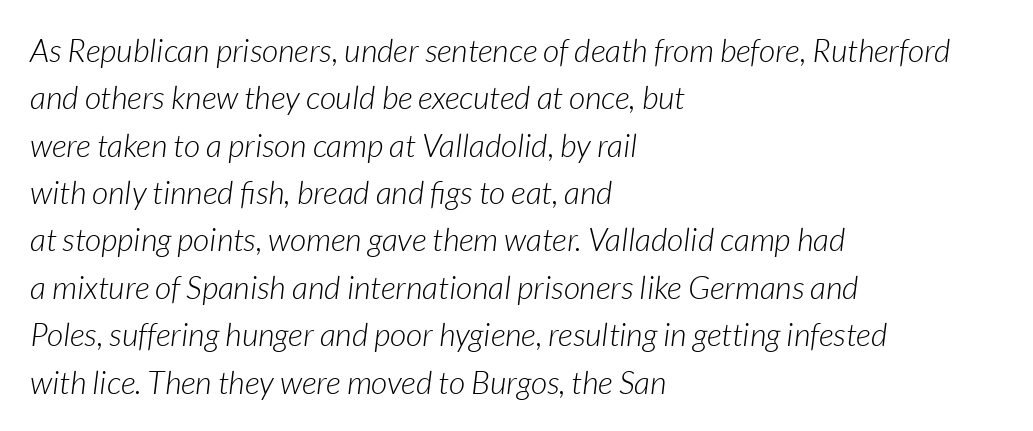
The image shows 32 px light type, italic (leaning right); set left-aligned, normal line spacing (1.48x), normal letter spacing, not underlined; low stroke contrast and a medium x-height.
